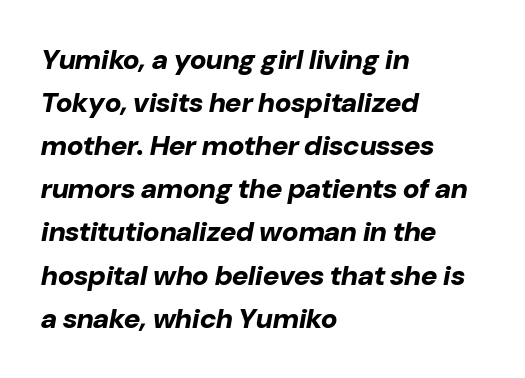
Default kerning and tracking; the words read as compact shapes. The baseline area is clear. The block of text has a typical density, with ordinary space between rows. These lines carry a lot of weight — the face is fully bold. Think of a printed novel: that variable character pitch is what you see here.
